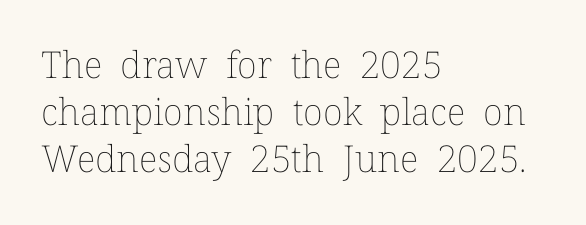
The image shows 37 px thin type, upright; set left-aligned, normal line spacing (1.27x), normal letter spacing, not underlined; low stroke contrast and a medium x-height.
